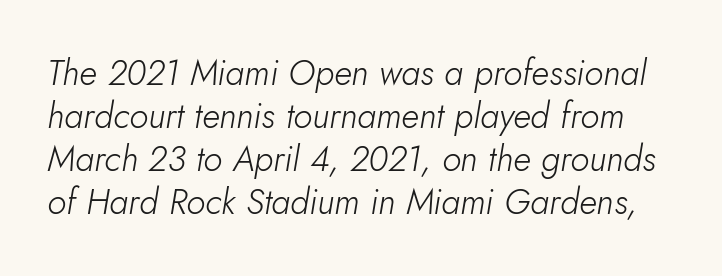
The image shows 35 px light type, italic (leaning right); set line spacing 1.23x, normal letter spacing, not underlined; low stroke contrast and a small x-height.
